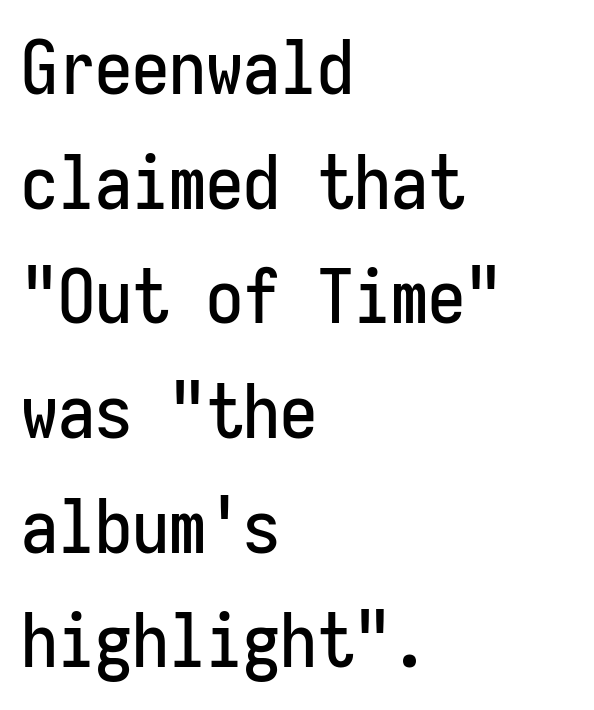
{"serif": "no", "italic": "no", "width": "condensed", "stroke_contrast": "low", "x_height": "medium", "monospaced": "yes", "underline": "no", "align": "left", "line_spacing": "normal", "line_spacing_ratio": 1.55, "letter_spacing": "normal", "letter_spacing_em": 0.0, "glyph_px": 74}
